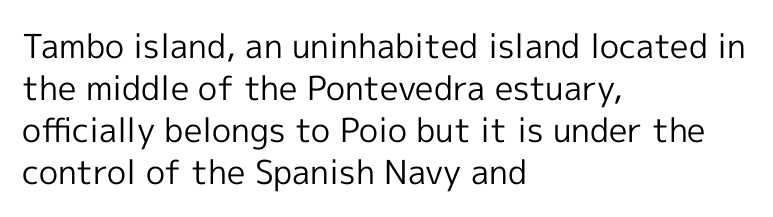
{"serif": "no", "italic": "no", "bold": "no", "weight": "regular", "width": "normal", "x_height": "medium", "monospaced": "no", "underline": "no", "align": "left", "line_spacing": "normal", "line_spacing_ratio": 1.27, "letter_spacing": "normal", "letter_spacing_em": 0.0, "glyph_px": 33}
